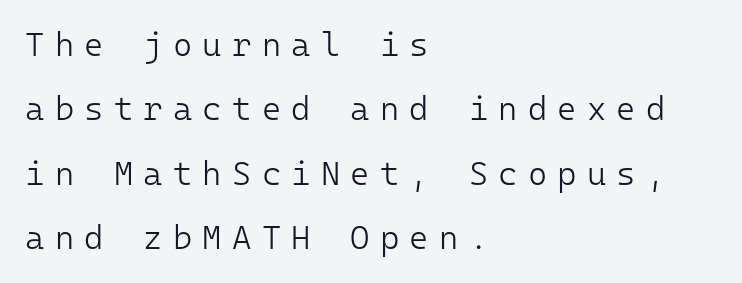
The image shows 33 px light sans-serif type, upright, monospaced; set left-aligned, loose line spacing (1.95x), unusually wide letter spacing (+0.31 em), not underlined; low stroke contrast and a medium x-height.
